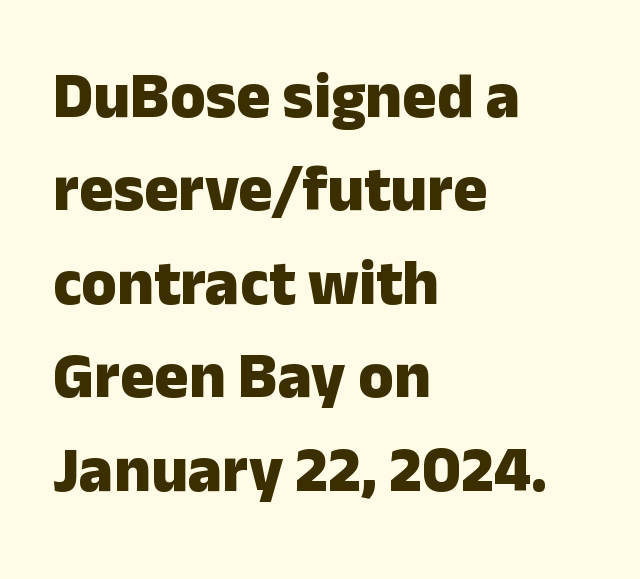
The image shows 64 px heavy sans-serif type, upright; set left-aligned, normal line spacing (1.46x), normal letter spacing, not underlined; low stroke contrast and a medium x-height.
